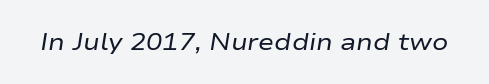
{"italic": "yes", "lean": "right", "slant_degrees": 9, "bold": "no", "underline": "no", "letter_spacing": "normal", "letter_spacing_em": 0.0, "glyph_px": 24}
